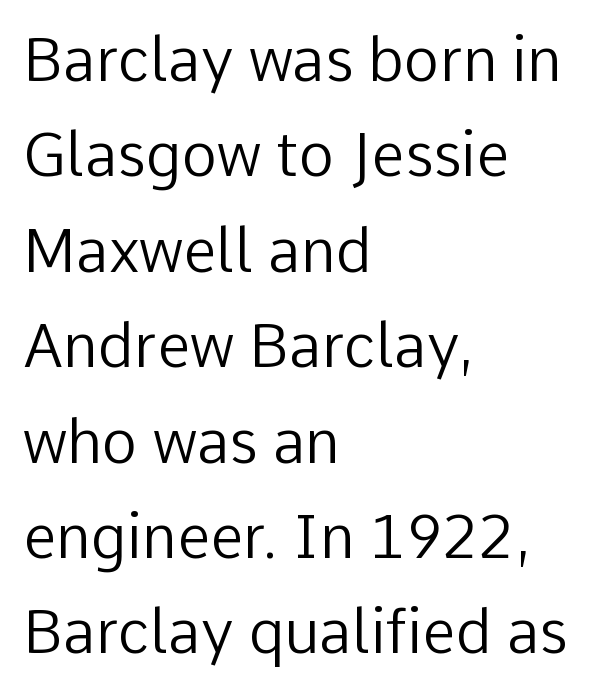
Q: Is the text bold? A: No.
Q: Is the text italic (slanted)? A: No, it is upright.
Q: Is the typeface a serif or a sans-serif typeface? A: Sans-serif.
Q: Is the text underlined? A: No.
Q: How is the paragraph aligned? A: Left-aligned.
Q: Is the spacing between letters normal or unusually wide? A: Normal.
Q: Is the spacing between lines tight, normal or loose? A: Normal.
Q: Width (condensed, normal, or wide)? A: Normal.
Q: Stroke contrast? A: Low.
Q: x-height? A: Medium.
Q: Monospaced? A: No.
